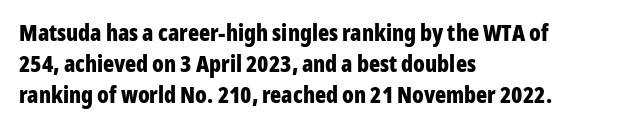
Q: Is the text bold? A: Yes.
Q: Is the text italic (slanted)? A: No, it is upright.
Q: Is the text underlined? A: No.
Q: How is the paragraph aligned? A: Left-aligned.
Q: Is the spacing between letters normal or unusually wide? A: Normal.
Q: Is the spacing between lines tight, normal or loose? A: Normal.
